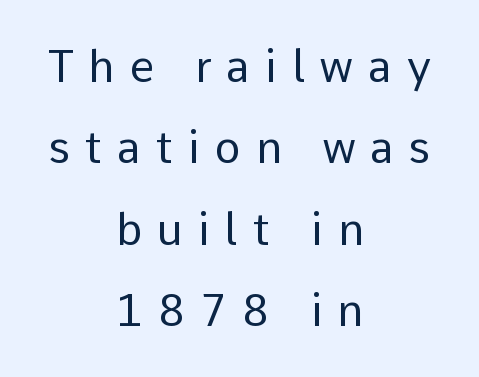
Q: Is the text bold? A: No.
Q: Is the text italic (slanted)? A: No, it is upright.
Q: Is the typeface a serif or a sans-serif typeface? A: Sans-serif.
Q: Is the text underlined? A: No.
Q: How is the paragraph aligned? A: Centered.
Q: Is the spacing between letters normal or unusually wide? A: Unusually wide.
Q: Width (condensed, normal, or wide)? A: Normal.
Q: Stroke contrast? A: Low.
Q: x-height? A: Medium.
Q: Monospaced? A: No.
